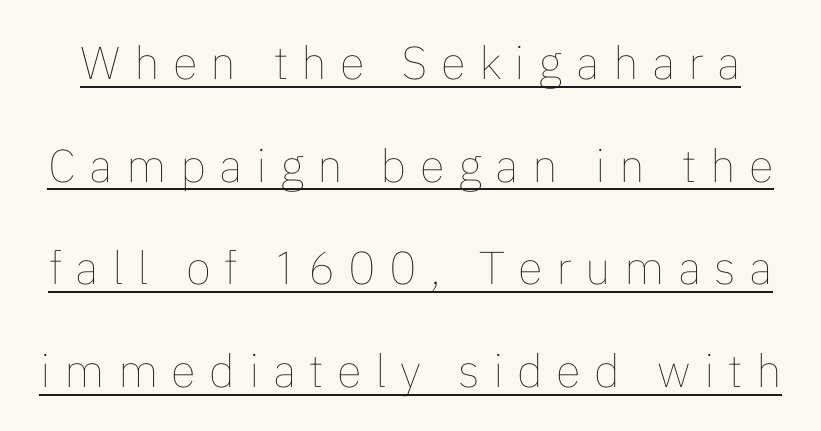
Q: Is the text bold? A: No.
Q: Is the text italic (slanted)? A: No, it is upright.
Q: Is the text underlined? A: Yes.
Q: Is the spacing between letters normal or unusually wide? A: Unusually wide.
Q: Is the spacing between lines tight, normal or loose? A: Loose.
Q: Width (condensed, normal, or wide)? A: Normal.
Q: Stroke contrast? A: Low.
Q: x-height? A: Medium.
Q: Monospaced? A: No.
